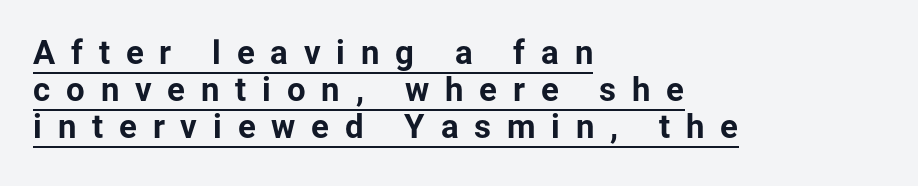
Q: Is the text bold? A: Yes.
Q: Is the text italic (slanted)? A: No, it is upright.
Q: Is the typeface a serif or a sans-serif typeface? A: Sans-serif.
Q: Is the text underlined? A: Yes.
Q: How is the paragraph aligned? A: Left-aligned.
Q: Is the spacing between letters normal or unusually wide? A: Unusually wide.
Q: Is the spacing between lines tight, normal or loose? A: Tight.
Q: Width (condensed, normal, or wide)? A: Normal.
Q: Stroke contrast? A: Low.
Q: x-height? A: Medium.
Q: Monospaced? A: No.
